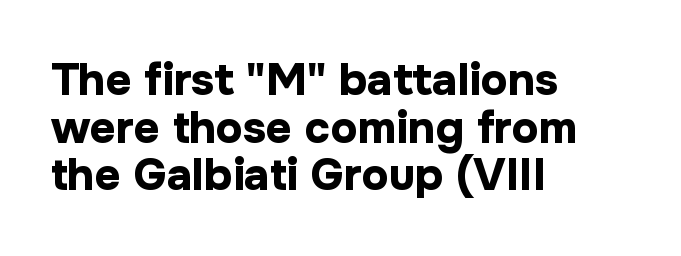
{"serif": "no", "italic": "no", "bold": "yes", "weight": "bold", "width": "normal", "stroke_contrast": "low", "x_height": "medium", "monospaced": "no", "underline": "no", "align": "left", "line_spacing": "tight", "line_spacing_ratio": 1.06, "letter_spacing": "normal", "letter_spacing_em": 0.0, "glyph_px": 45}
